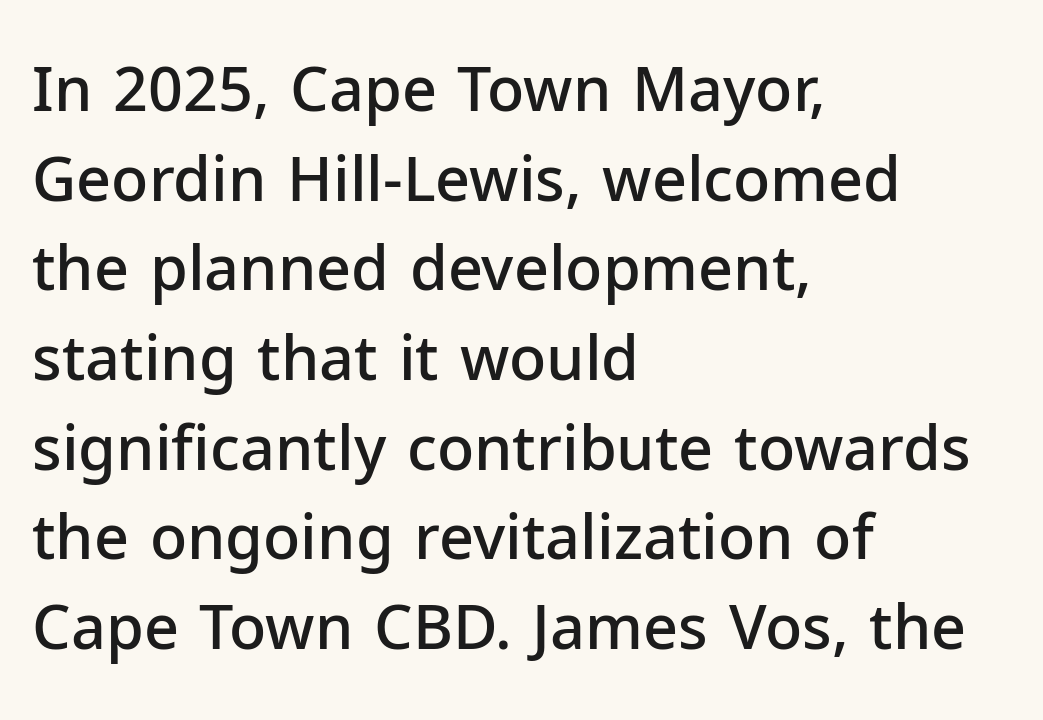
Q: Is the text bold? A: Semi-bold.
Q: Is the text italic (slanted)? A: No, it is upright.
Q: Is the typeface a serif or a sans-serif typeface? A: Sans-serif.
Q: Is the text underlined? A: No.
Q: How is the paragraph aligned? A: Left-aligned.
Q: Is the spacing between letters normal or unusually wide? A: Normal.
Q: Is the spacing between lines tight, normal or loose? A: Normal.
Q: Width (condensed, normal, or wide)? A: Normal.
Q: Stroke contrast? A: Low.
Q: x-height? A: Medium.
Q: Monospaced? A: No.
